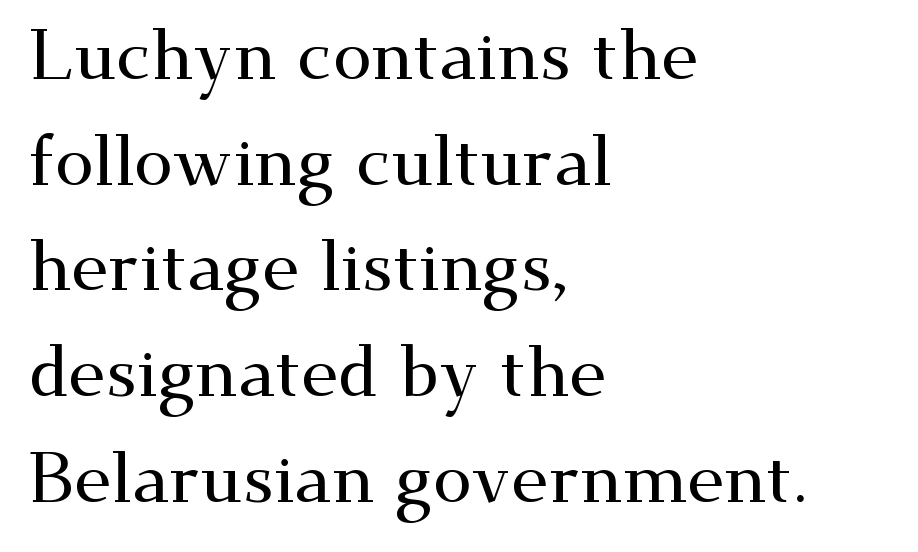
The image shows 70 px wide serif type, upright; set left-aligned, normal line spacing (1.51x), normal letter spacing, not underlined; medium stroke contrast and a small x-height.
